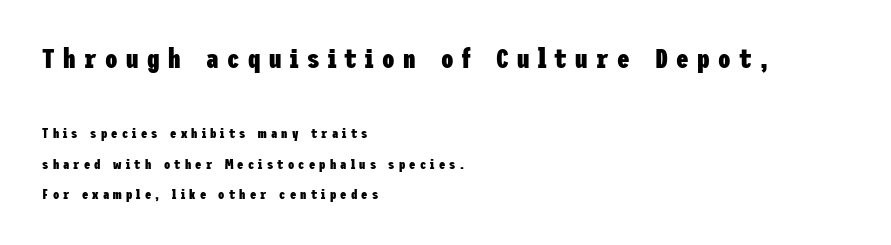
Q: Is the text bold? A: Yes.
Q: Is the text italic (slanted)? A: No, it is upright.
Q: Is the typeface a serif or a sans-serif typeface? A: Sans-serif.
Q: Is the text underlined? A: No.
Q: How is the paragraph aligned? A: Left-aligned.
Q: Is the spacing between letters normal or unusually wide? A: Unusually wide.
Q: Is the spacing between lines tight, normal or loose? A: Loose.
Q: Which block of text is set in a larger size, the first (top) or the second (bottom)? A: The first (top) one.
Q: Width (condensed, normal, or wide)? A: Condensed.
Q: Stroke contrast? A: Low.
Q: x-height? A: Medium.
